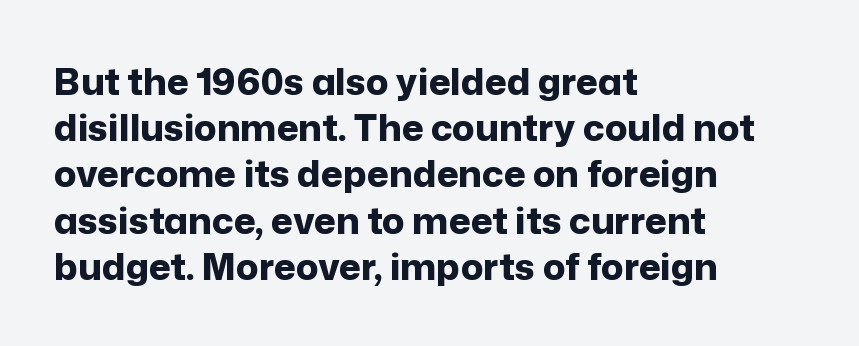
{"serif": "no", "italic": "no", "bold": "yes", "weight": "bold", "width": "normal", "stroke_contrast": "low", "x_height": "medium", "monospaced": "no", "underline": "no", "align": "left", "line_spacing": "normal", "line_spacing_ratio": 1.25, "letter_spacing": "normal", "letter_spacing_em": 0.0, "glyph_px": 37}
